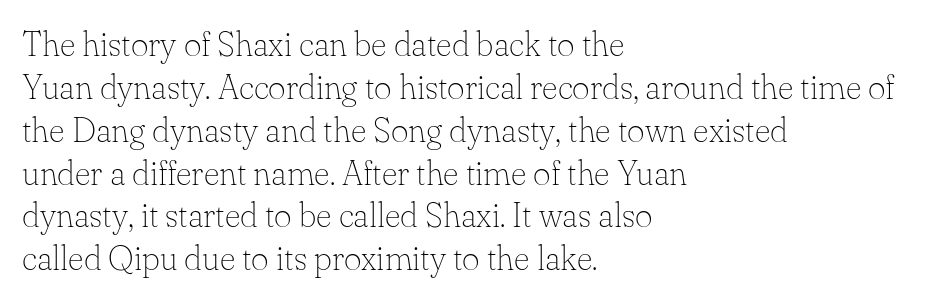
The image shows 34 px thin serif type, upright; set left-aligned, normal line spacing (1.26x), normal letter spacing, not underlined; low stroke contrast and a small x-height.
